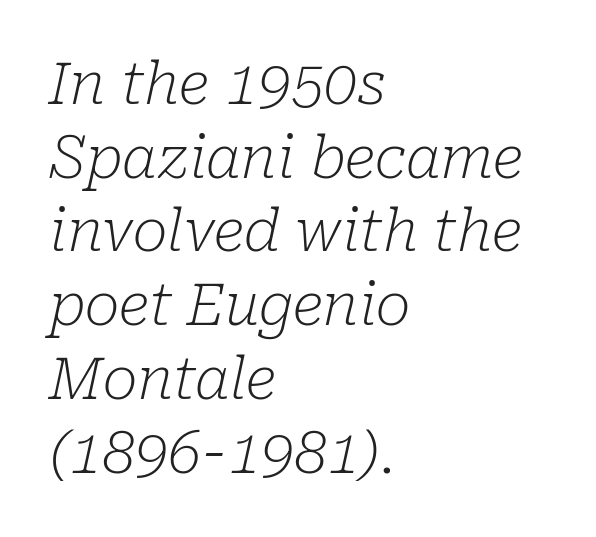
The image shows 59 px light serif type, italic (leaning right); set left-aligned, normal line spacing (1.25x), normal letter spacing, not underlined; low stroke contrast and a medium x-height.
